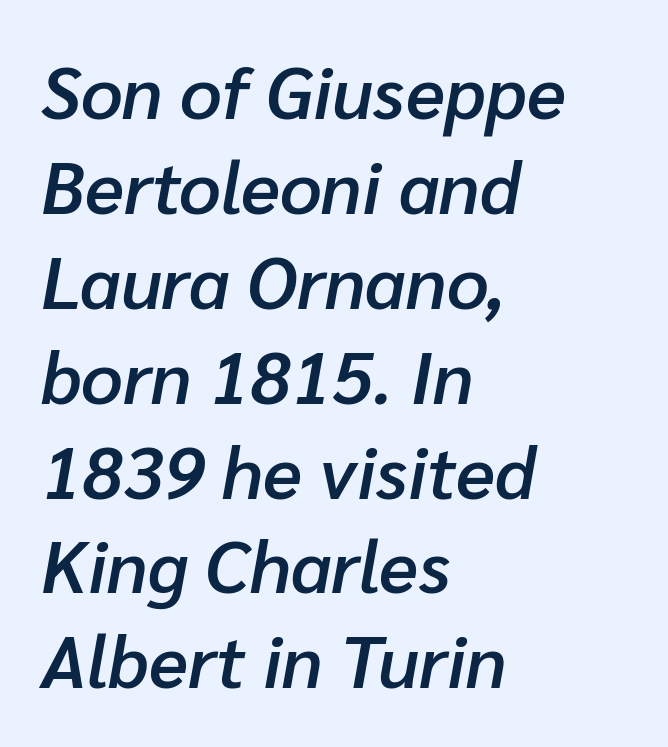
The image shows 73 px semibold type, italic (leaning right); set left-aligned, normal line spacing (1.3x), normal letter spacing, not underlined; low stroke contrast and a medium x-height.
